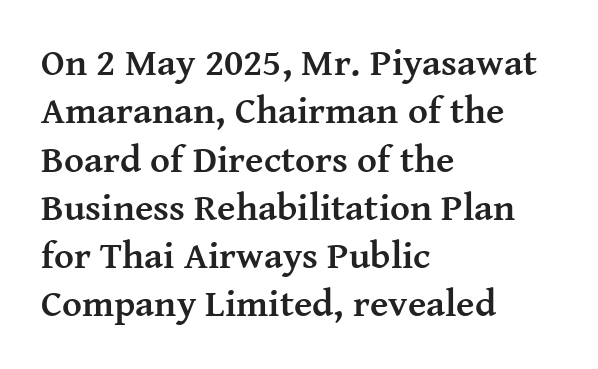
{"serif": "yes", "italic": "no", "bold": "yes", "weight": "semibold", "width": "normal", "stroke_contrast": "medium", "x_height": "medium", "monospaced": "no", "underline": "no", "align": "left", "line_spacing": "normal", "line_spacing_ratio": 1.27, "letter_spacing": "normal", "letter_spacing_em": 0.0, "glyph_px": 38}
